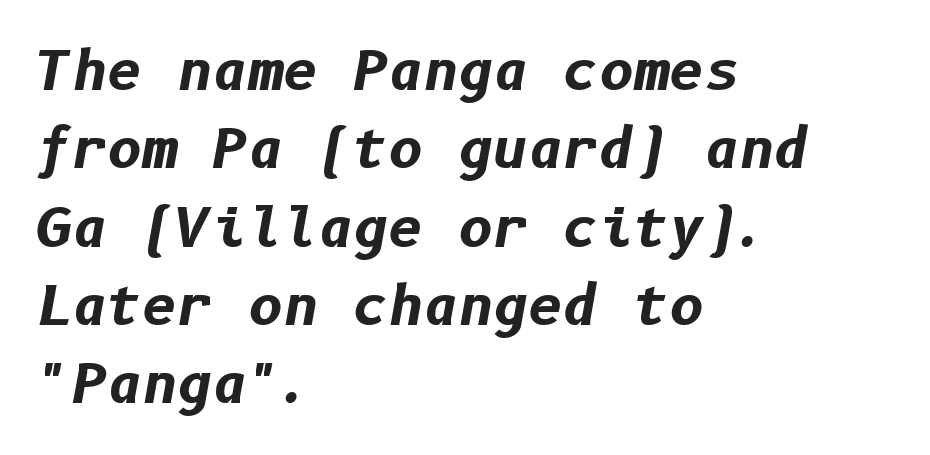
{"italic": "yes", "lean": "right", "slant_degrees": 10, "bold": "yes", "weight": "bold", "width": "normal", "stroke_contrast": "low", "x_height": "medium", "underline": "no", "align": "left", "line_spacing": "normal", "line_spacing_ratio": 1.45, "letter_spacing": "normal", "letter_spacing_em": 0.0, "glyph_px": 54}
